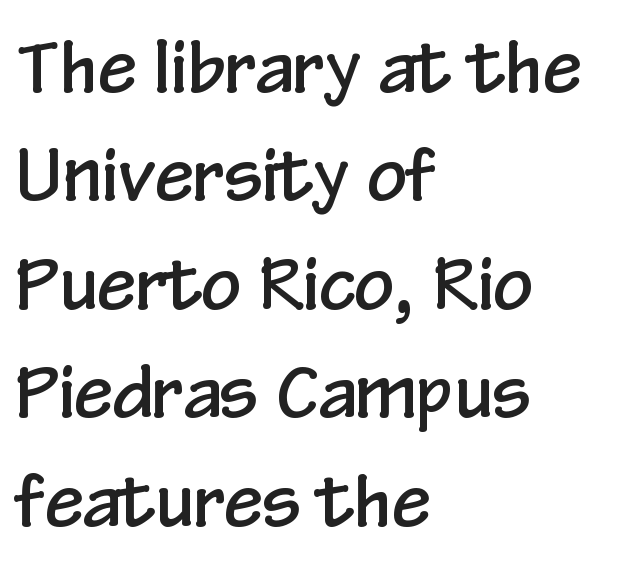
Q: Is the text italic (slanted)? A: No, it is upright.
Q: Is the typeface a serif or a sans-serif typeface? A: Sans-serif.
Q: Is the text underlined? A: No.
Q: How is the paragraph aligned? A: Left-aligned.
Q: Is the spacing between letters normal or unusually wide? A: Normal.
Q: Is the spacing between lines tight, normal or loose? A: Normal.
Q: Width (condensed, normal, or wide)? A: Condensed.
Q: Stroke contrast? A: Low.
Q: x-height? A: Medium.
Q: Monospaced? A: No.
